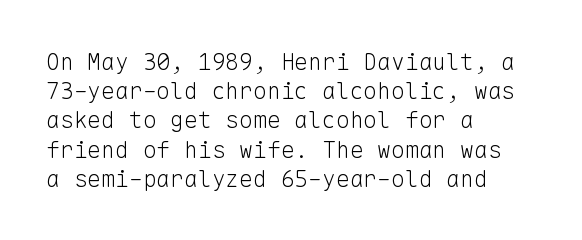
{"italic": "no", "bold": "no", "underline": "no", "align": "left", "line_spacing": "normal", "line_spacing_ratio": 1.27, "letter_spacing": "normal", "letter_spacing_em": 0.0, "glyph_px": 23}
